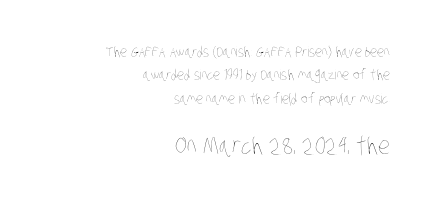
The image shows 24 px text type; set right-aligned, normal line spacing (1.67x), normal letter spacing, not underlined; the second (bottom) block is 1.71x larger.
